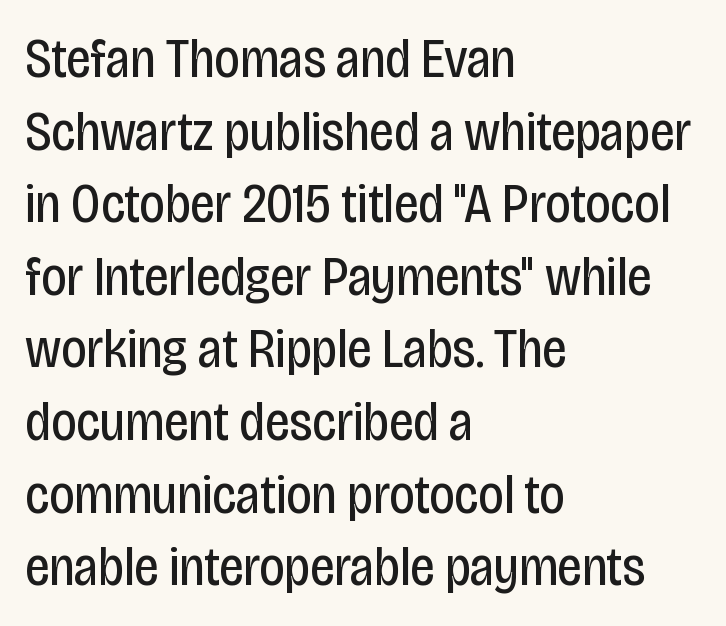
The image shows 55 px regular-weight, condensed sans-serif type, upright; set left-aligned, normal line spacing (1.32x), normal letter spacing, not underlined; low stroke contrast and a large x-height.
